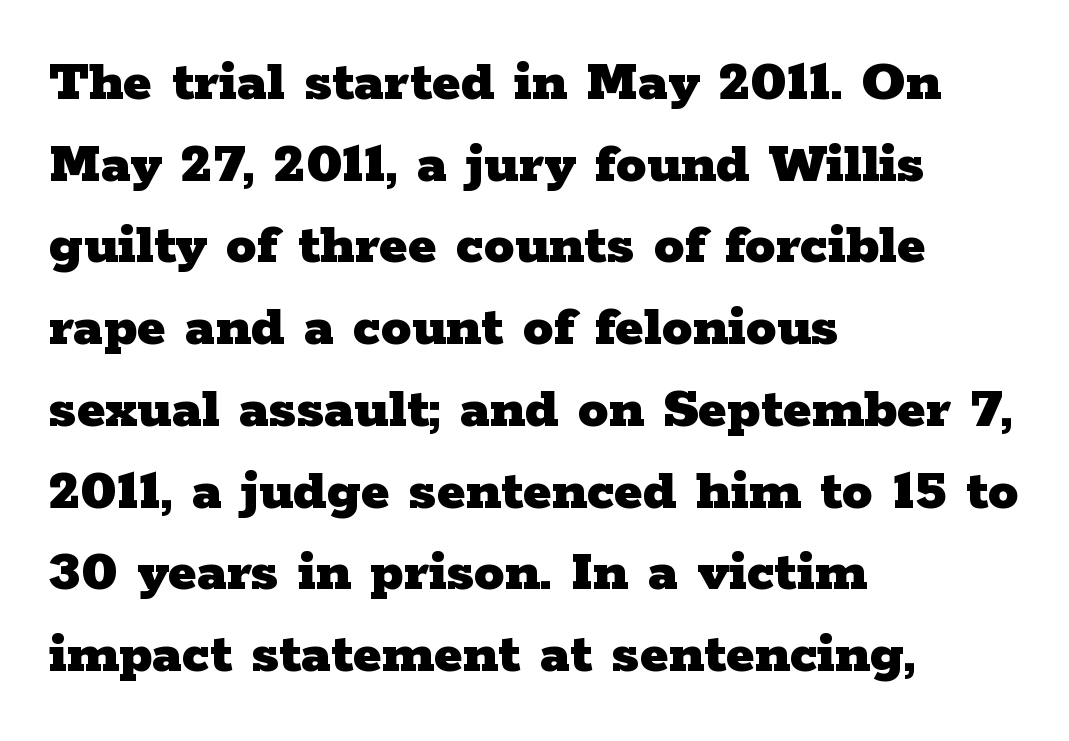
Q: Is the text bold? A: Yes.
Q: Is the text italic (slanted)? A: No, it is upright.
Q: Is the typeface a serif or a sans-serif typeface? A: Serif.
Q: Is the text underlined? A: No.
Q: How is the paragraph aligned? A: Left-aligned.
Q: Is the spacing between letters normal or unusually wide? A: Normal.
Q: Is the spacing between lines tight, normal or loose? A: Normal.
Q: Width (condensed, normal, or wide)? A: Wide.
Q: Stroke contrast? A: Low.
Q: x-height? A: Medium.
Q: Monospaced? A: No.
